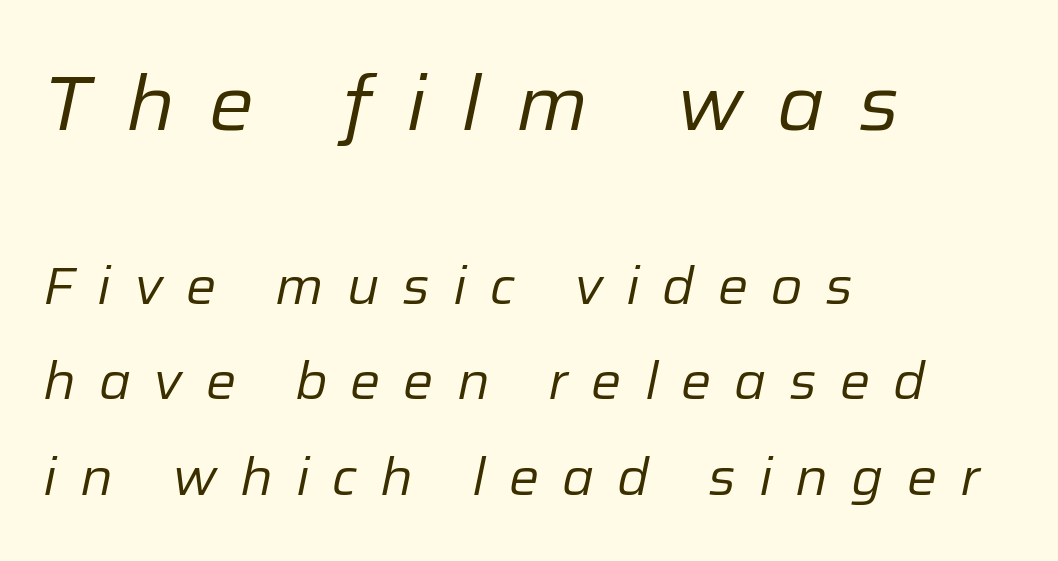
{"italic": "yes", "lean": "right", "slant_degrees": 12, "bold": "no", "weight": "regular", "width": "normal", "stroke_contrast": "low", "x_height": "medium", "monospaced": "no", "underline": "no", "align": "left", "line_spacing_ratio": 1.87, "letter_spacing": "wide", "letter_spacing_em": 0.45, "larger_block": "first", "size_ratio": 1.49, "glyph_px": 76}
